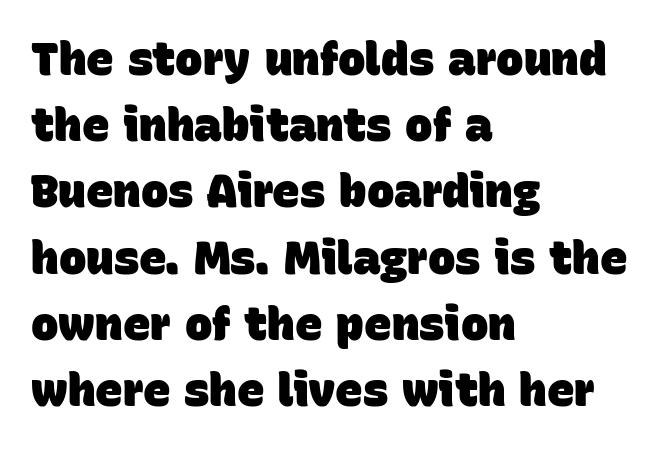
Letter spacing: default. Spacing verdict: proportional, widths tailored to each character. Vertically, the passage feels balanced, rows spaced as you'd expect. Visually the block forms a straight wall on the left and a jagged coastline on the right. No word sits above an underline. To sum up the face: it is a sans, with no serifs.
